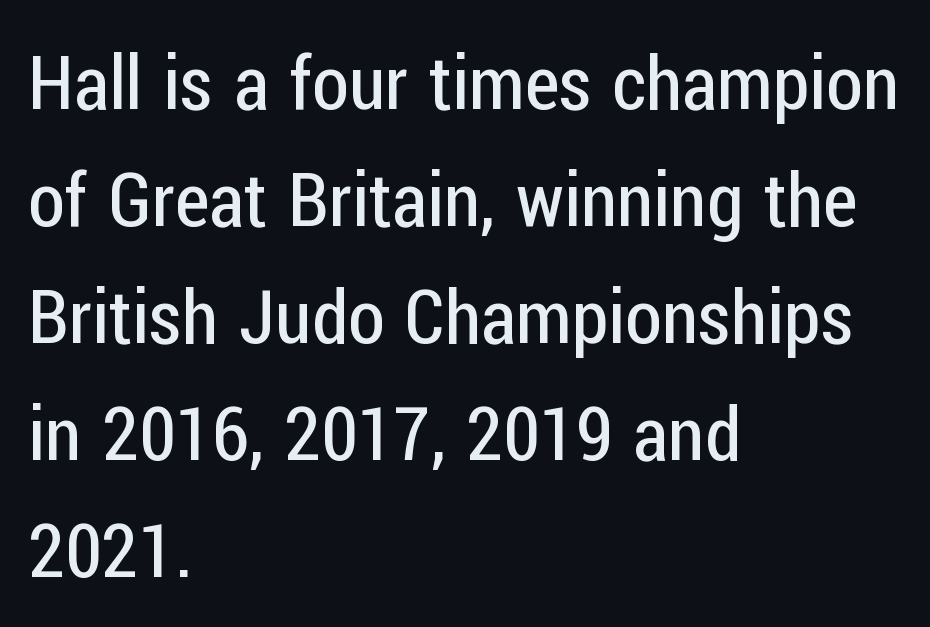
Q: Is the text bold? A: No.
Q: Is the text italic (slanted)? A: No, it is upright.
Q: Is the typeface a serif or a sans-serif typeface? A: Sans-serif.
Q: Is the text underlined? A: No.
Q: How is the paragraph aligned? A: Left-aligned.
Q: Is the spacing between letters normal or unusually wide? A: Normal.
Q: Is the spacing between lines tight, normal or loose? A: Normal.
Q: Width (condensed, normal, or wide)? A: Condensed.
Q: Stroke contrast? A: Low.
Q: x-height? A: Medium.
Q: Monospaced? A: No.
